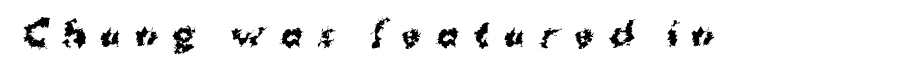
{"serif": "no", "bold": "yes", "weight": "bold", "width": "normal", "stroke_contrast": "medium", "x_height": "medium", "monospaced": "no", "underline": "no", "letter_spacing": "wide", "letter_spacing_em": 0.47, "glyph_px": 32}
